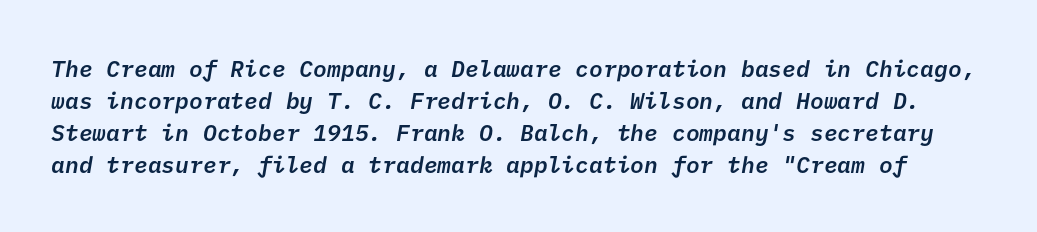
A typesetter would call this zero additional tracking. Rule under the text: the space is simply empty. Moderately thickened strokes mark this as semibold type. Notice how descenders clear the ascenders below comfortably — that's standard leading.
